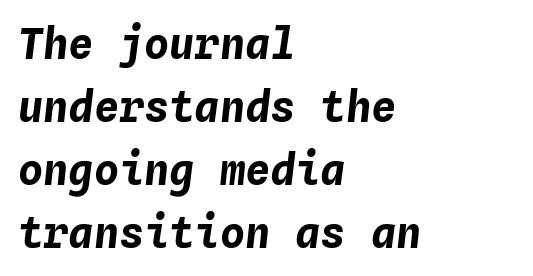
Short and long lines alike share a common starting point at left. Plain, unruled lines of type. These lines keep a tight, regular rhythm from letter to letter. Observe the lean: these are italic letterforms.
